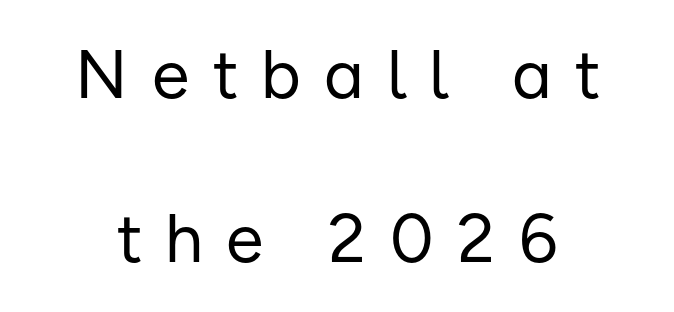
Q: Is the text bold? A: No.
Q: Is the text italic (slanted)? A: No, it is upright.
Q: Is the typeface a serif or a sans-serif typeface? A: Sans-serif.
Q: Is the text underlined? A: No.
Q: Is the spacing between letters normal or unusually wide? A: Unusually wide.
Q: Is the spacing between lines tight, normal or loose? A: Loose.
Q: Width (condensed, normal, or wide)? A: Normal.
Q: Stroke contrast? A: Low.
Q: x-height? A: Medium.
Q: Monospaced? A: No.
